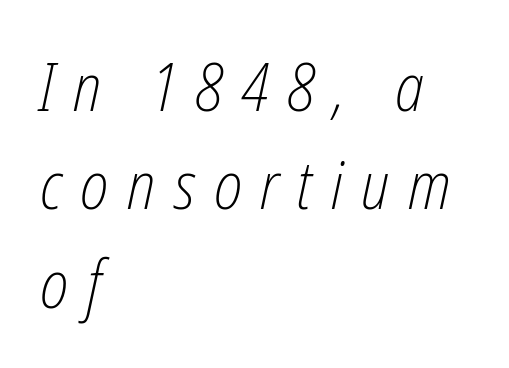
{"italic": "yes", "lean": "right", "slant_degrees": 12, "bold": "no", "weight": "light", "width": "condensed", "stroke_contrast": "low", "x_height": "medium", "monospaced": "no", "underline": "no", "align": "left", "line_spacing": "normal", "line_spacing_ratio": 1.49, "letter_spacing": "wide", "letter_spacing_em": 0.28, "glyph_px": 66}
